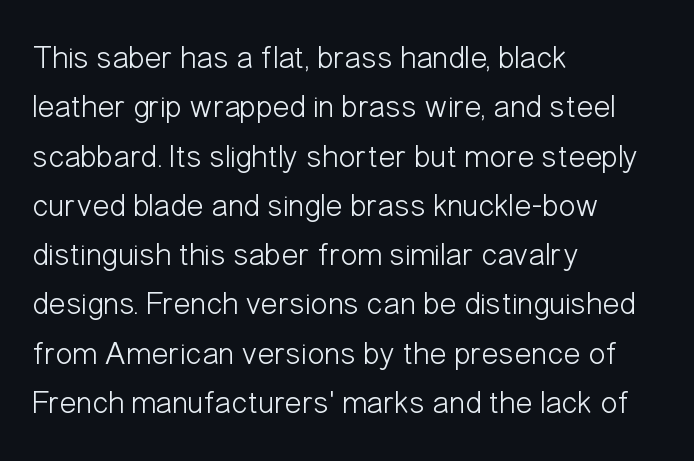
In terms of letterform style, serifs are entirely absent. The face used here is proportionally spaced, like ordinary book or web type. The letters look calm and open, with moderate or lighter stems. The gaps between neighbouring characters are ordinary and unremarkable. The paragraph shown leans on its left margin.
